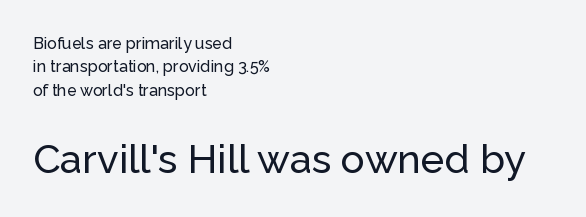
{"serif": "no", "italic": "no", "width": "normal", "stroke_contrast": "low", "x_height": "medium", "monospaced": "no", "underline": "no", "align": "left", "line_spacing": "normal", "line_spacing_ratio": 1.46, "letter_spacing": "normal", "letter_spacing_em": 0.0, "larger_block": "second", "size_ratio": 2.5, "glyph_px": 40}
